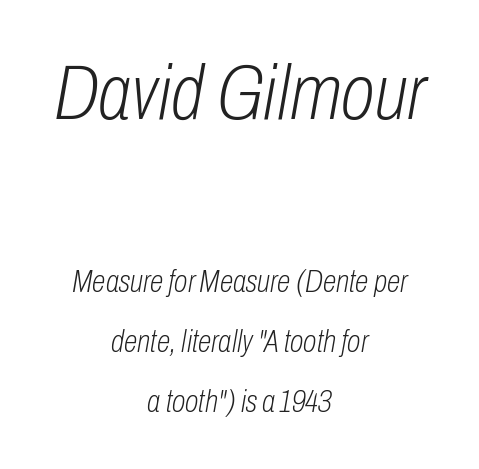
{"italic": "yes", "lean": "right", "slant_degrees": 10, "bold": "no", "weight": "light", "width": "condensed", "stroke_contrast": "low", "x_height": "medium", "monospaced": "no", "underline": "no", "align": "center", "line_spacing": "loose", "line_spacing_ratio": 1.94, "letter_spacing": "normal", "letter_spacing_em": 0.0, "larger_block": "first", "size_ratio": 2.52, "glyph_px": 78}
